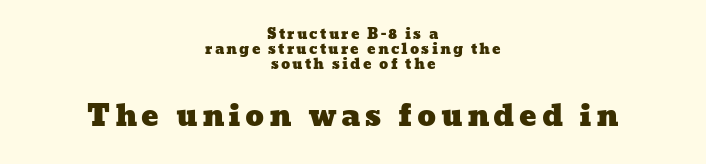
Q: Is the text underlined? A: No.
Q: How is the paragraph aligned? A: Centered.
Q: Is the spacing between lines tight, normal or loose? A: Tight.
Q: Which block of text is set in a larger size, the first (top) or the second (bottom)? A: The second (bottom) one.
Q: Width (condensed, normal, or wide)? A: Wide.
Q: Stroke contrast? A: Low.
Q: x-height? A: Medium.
Q: Monospaced? A: No.
